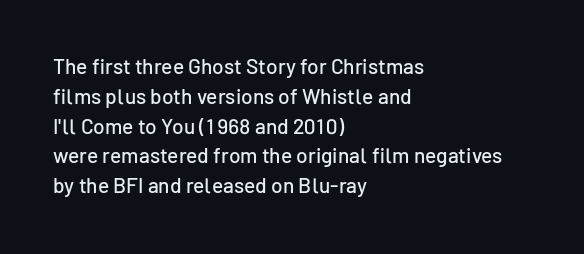
The image shows 21 px text type, upright; set left-aligned, normal line spacing (1.42x), normal letter spacing, not underlined.
